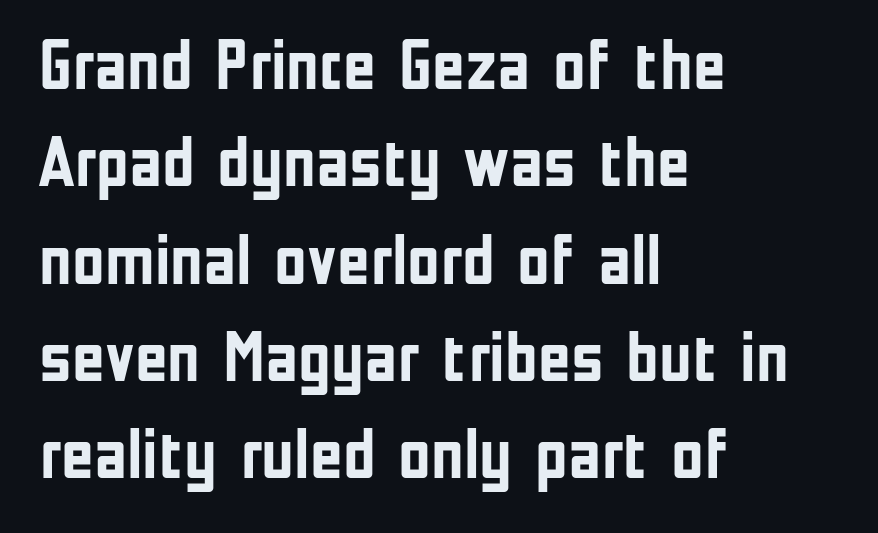
Q: Is the text bold? A: Yes.
Q: Is the text italic (slanted)? A: No, it is upright.
Q: Is the typeface a serif or a sans-serif typeface? A: Sans-serif.
Q: Is the text underlined? A: No.
Q: How is the paragraph aligned? A: Left-aligned.
Q: Is the spacing between letters normal or unusually wide? A: Normal.
Q: Is the spacing between lines tight, normal or loose? A: Normal.
Q: Width (condensed, normal, or wide)? A: Condensed.
Q: Stroke contrast? A: Low.
Q: x-height? A: Medium.
Q: Monospaced? A: No.
